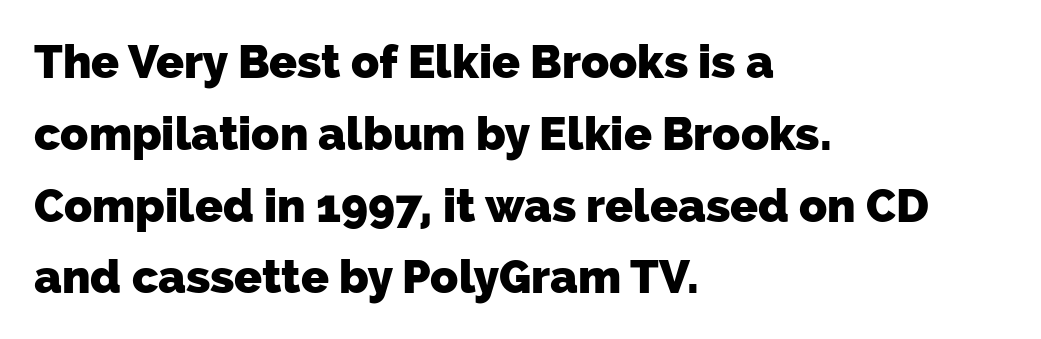
Type style note: lacks serifs. Typographic density is high because the face is bold. Interline gaps are of average width in this sample. You could call the tracking neutral — neither tight nor loose. The space directly below the letters is spotless.
